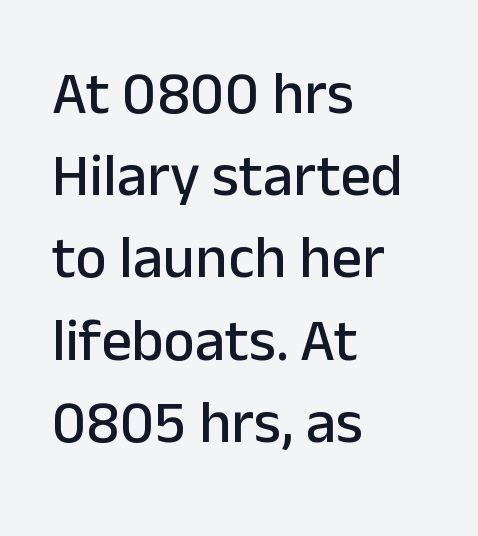
{"serif": "no", "italic": "no", "width": "normal", "stroke_contrast": "low", "x_height": "medium", "monospaced": "no", "underline": "no", "align": "left", "line_spacing": "normal", "line_spacing_ratio": 1.37, "letter_spacing": "normal", "letter_spacing_em": 0.0, "glyph_px": 60}
